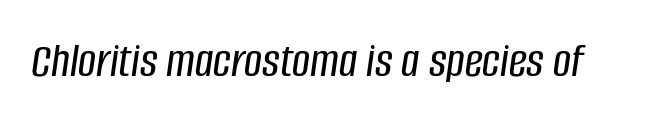
{"italic": "yes", "lean": "right", "slant_degrees": 8, "width": "condensed", "stroke_contrast": "low", "x_height": "large", "monospaced": "no", "underline": "no", "letter_spacing": "normal", "letter_spacing_em": 0.0, "glyph_px": 50}
